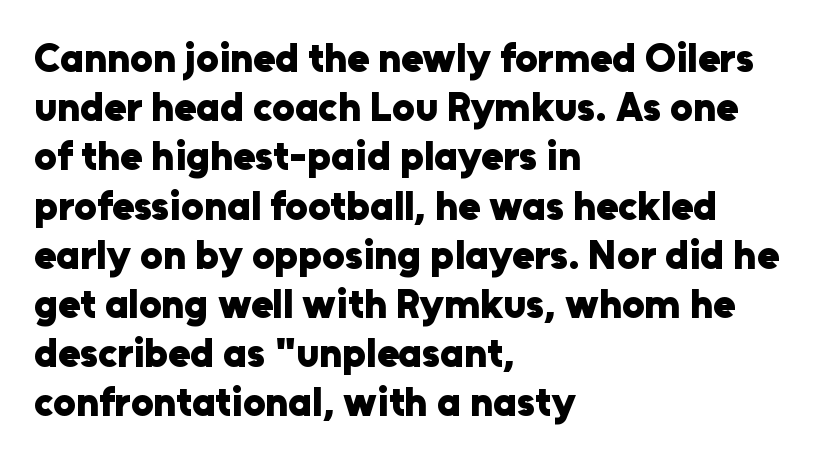
Q: Is the text bold? A: Yes.
Q: Is the text italic (slanted)? A: No, it is upright.
Q: Is the typeface a serif or a sans-serif typeface? A: Sans-serif.
Q: Is the text underlined? A: No.
Q: How is the paragraph aligned? A: Left-aligned.
Q: Is the spacing between letters normal or unusually wide? A: Normal.
Q: Width (condensed, normal, or wide)? A: Normal.
Q: Stroke contrast? A: Low.
Q: x-height? A: Medium.
Q: Monospaced? A: No.
